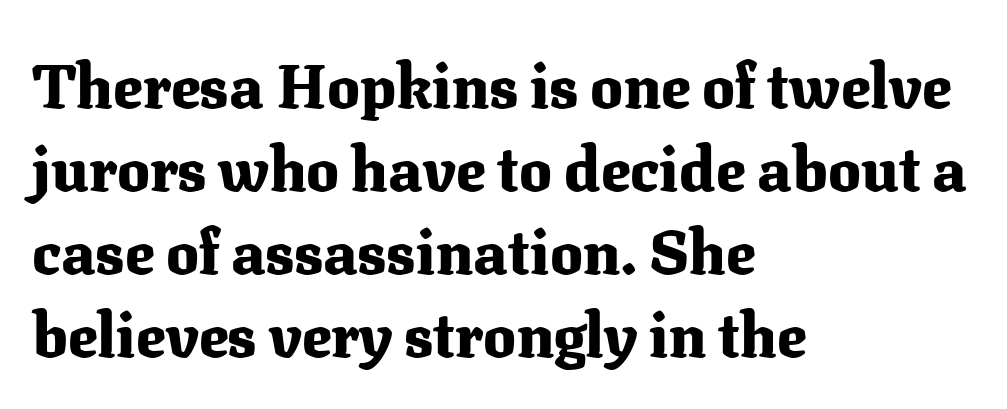
The image shows 61 px heavy serif type, upright; set left-aligned, normal line spacing (1.36x), normal letter spacing, not underlined; medium stroke contrast and a medium x-height.
